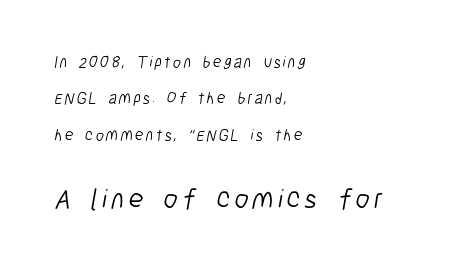
Q: Is the text bold? A: No.
Q: Is the typeface a serif or a sans-serif typeface? A: Sans-serif.
Q: Is the text underlined? A: No.
Q: How is the paragraph aligned? A: Left-aligned.
Q: Is the spacing between lines tight, normal or loose? A: Loose.
Q: Which block of text is set in a larger size, the first (top) or the second (bottom)? A: The second (bottom) one.
Q: Width (condensed, normal, or wide)? A: Condensed.
Q: Stroke contrast? A: Low.
Q: x-height? A: Medium.
Q: Monospaced? A: No.
